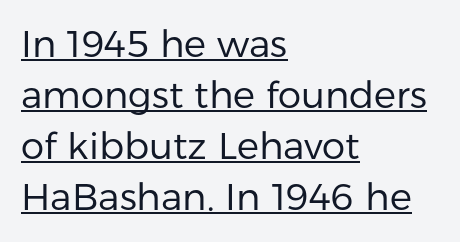
Q: Is the text bold? A: No.
Q: Is the text italic (slanted)? A: No, it is upright.
Q: Is the typeface a serif or a sans-serif typeface? A: Sans-serif.
Q: Is the text underlined? A: Yes.
Q: How is the paragraph aligned? A: Left-aligned.
Q: Is the spacing between letters normal or unusually wide? A: Normal.
Q: Is the spacing between lines tight, normal or loose? A: Normal.
Q: Width (condensed, normal, or wide)? A: Normal.
Q: Stroke contrast? A: Low.
Q: x-height? A: Medium.
Q: Monospaced? A: No.
